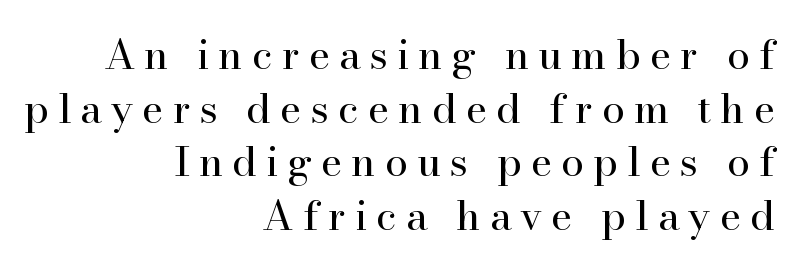
Varying glyph widths throughout — classic text-font behaviour. On a weight scale, this lands at 450 or below. Is the block centered? No — it sits flush against the right margin. Glyph-to-glyph distance is far greater than everyday printed text.
